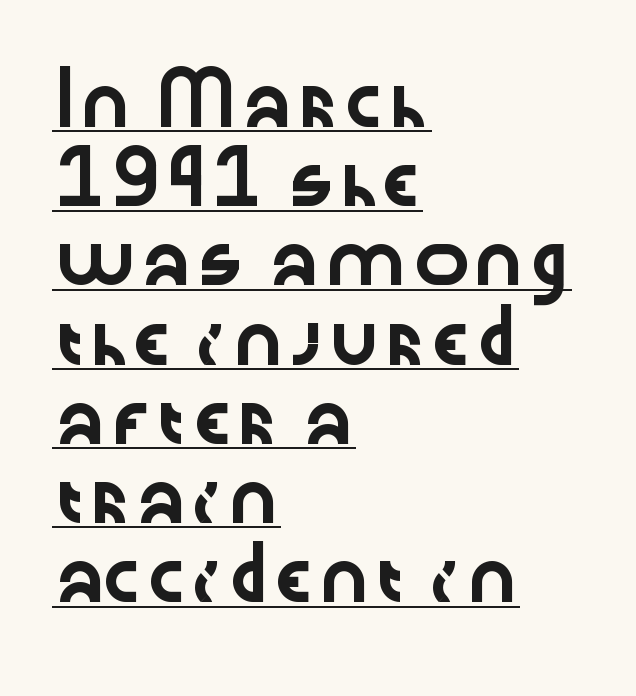
{"serif": "no", "italic": "no", "width": "wide", "stroke_contrast": "low", "x_height": "medium", "monospaced": "no", "underline": "yes", "align": "left", "line_spacing": "normal", "line_spacing_ratio": 1.65, "letter_spacing": "normal", "letter_spacing_em": 0.0, "glyph_px": 48}
